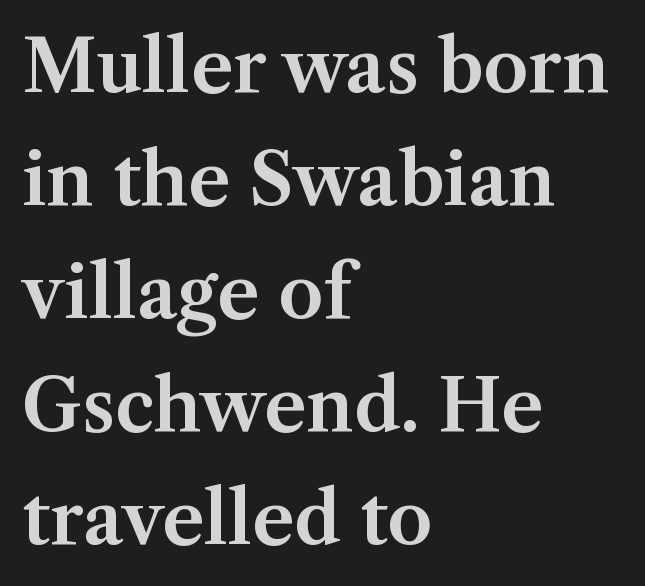
{"serif": "yes", "italic": "no", "width": "normal", "stroke_contrast": "medium", "x_height": "medium", "monospaced": "no", "underline": "no", "align": "left", "line_spacing": "normal", "line_spacing_ratio": 1.57, "letter_spacing": "normal", "letter_spacing_em": 0.0, "glyph_px": 72}
